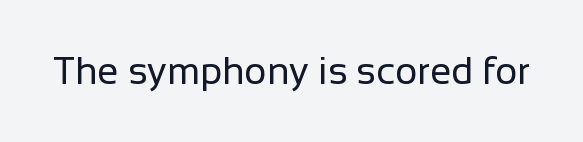
Font category for this specimen: sans-serif. On a weight scale, this lands at 450 or below. The line texture is even and compact thanks to regular tracking. Characters remain perfectly vertical along every line. Unmarked baselines from the first word to the last.
